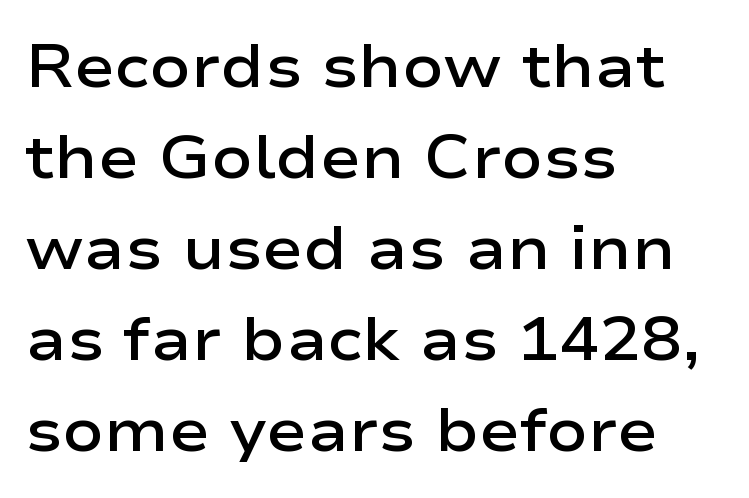
{"serif": "no", "italic": "no", "bold": "semi", "weight": "semibold", "width": "wide", "stroke_contrast": "low", "x_height": "medium", "monospaced": "no", "underline": "no", "align": "left", "line_spacing": "normal", "line_spacing_ratio": 1.49, "letter_spacing": "normal", "letter_spacing_em": 0.0, "glyph_px": 61}
